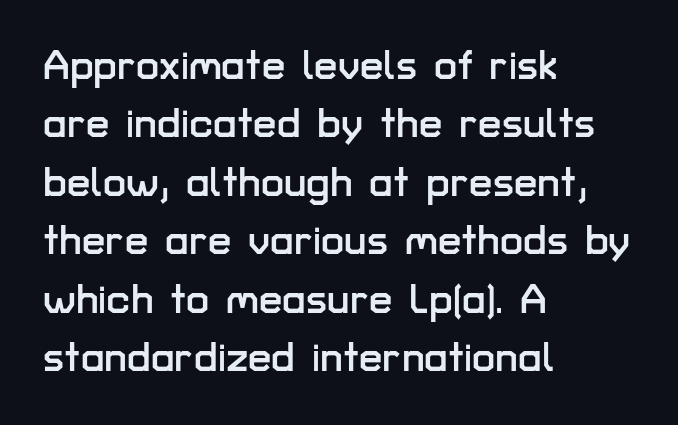
Q: Is the text italic (slanted)? A: No, it is upright.
Q: Is the typeface a serif or a sans-serif typeface? A: Sans-serif.
Q: Is the text underlined? A: No.
Q: How is the paragraph aligned? A: Left-aligned.
Q: Is the spacing between letters normal or unusually wide? A: Normal.
Q: Is the spacing between lines tight, normal or loose? A: Normal.
Q: Width (condensed, normal, or wide)? A: Normal.
Q: Stroke contrast? A: Low.
Q: x-height? A: Medium.
Q: Monospaced? A: No.
